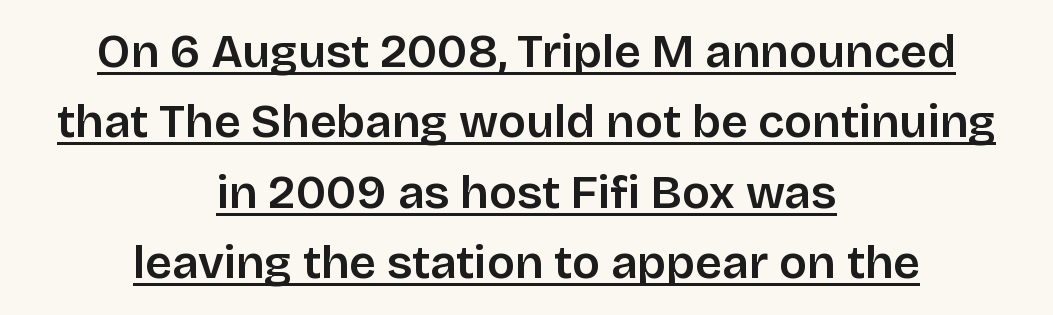
{"serif": "no", "italic": "no", "bold": "semi", "weight": "semibold", "width": "normal", "stroke_contrast": "low", "x_height": "large", "monospaced": "no", "underline": "yes", "align": "center", "line_spacing": "normal", "line_spacing_ratio": 1.5, "letter_spacing": "normal", "letter_spacing_em": 0.0, "glyph_px": 47}
